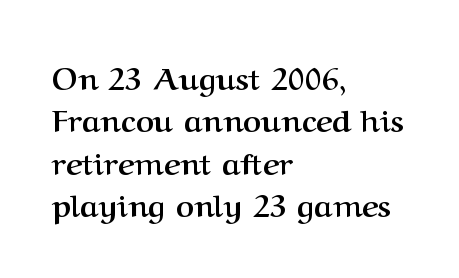
{"serif": "yes", "italic": "no", "bold": "yes", "weight": "semibold", "width": "normal", "stroke_contrast": "medium", "x_height": "medium", "monospaced": "no", "underline": "no", "align": "left", "line_spacing": "normal", "line_spacing_ratio": 1.37, "letter_spacing": "normal", "letter_spacing_em": 0.0, "glyph_px": 31}
